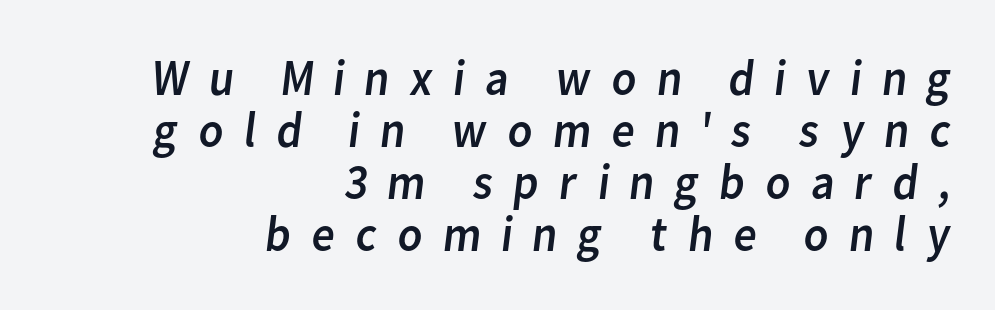
{"serif": "no", "bold": "no", "weight": "regular", "width": "normal", "stroke_contrast": "low", "x_height": "medium", "monospaced": "no", "underline": "no", "align": "right", "line_spacing": "tight", "line_spacing_ratio": 1.02, "letter_spacing": "wide", "letter_spacing_em": 0.36, "glyph_px": 51}
